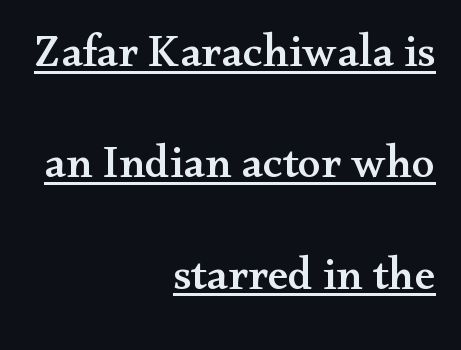
Q: Is the text italic (slanted)? A: No, it is upright.
Q: Is the typeface a serif or a sans-serif typeface? A: Serif.
Q: Is the text underlined? A: Yes.
Q: How is the paragraph aligned? A: Right-aligned.
Q: Is the spacing between letters normal or unusually wide? A: Normal.
Q: Is the spacing between lines tight, normal or loose? A: Loose.
Q: Width (condensed, normal, or wide)? A: Wide.
Q: Stroke contrast? A: Medium.
Q: x-height? A: Small.
Q: Monospaced? A: No.
